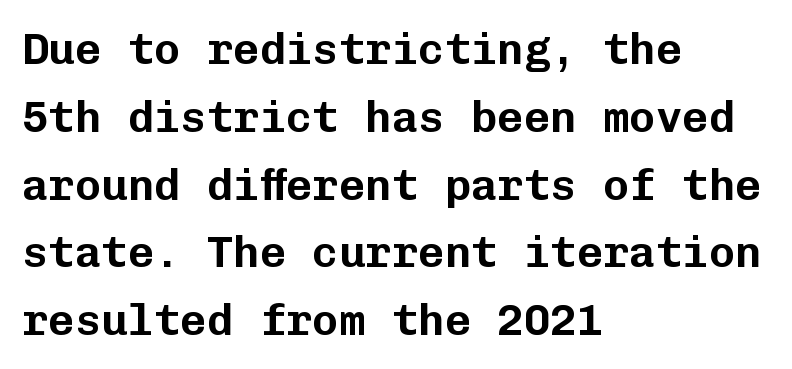
The image shows 44 px sans-serif type, upright, monospaced; set left-aligned, normal line spacing (1.54x), normal letter spacing, not underlined; low stroke contrast and a medium x-height.
